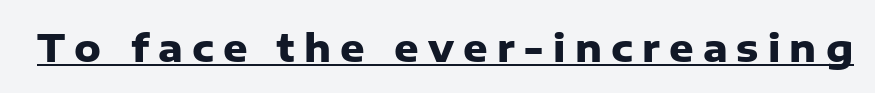
Italic? Not at all — the glyphs are vertical. Plenty of ink on the page — the face is bold. The rendering uses natural spacing where letterforms have individual widths. Look at the tracking — it's clearly loosened, letters drifting apart. Nothing sits at the stroke ends, so this counts as sans-serif. The rendered words wear a rule along their underside.
